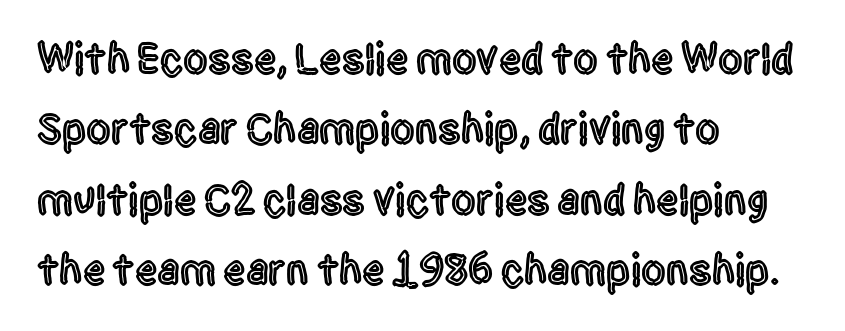
Q: Is the text italic (slanted)? A: No, it is upright.
Q: Is the typeface a serif or a sans-serif typeface? A: Sans-serif.
Q: Is the text underlined? A: No.
Q: How is the paragraph aligned? A: Left-aligned.
Q: Is the spacing between letters normal or unusually wide? A: Normal.
Q: Is the spacing between lines tight, normal or loose? A: Normal.
Q: Width (condensed, normal, or wide)? A: Condensed.
Q: x-height? A: Large.
Q: Monospaced? A: No.
